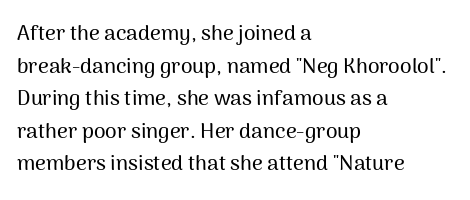
Q: Is the text italic (slanted)? A: No, it is upright.
Q: Is the text underlined? A: No.
Q: How is the paragraph aligned? A: Left-aligned.
Q: Is the spacing between letters normal or unusually wide? A: Normal.
Q: Is the spacing between lines tight, normal or loose? A: Normal.
